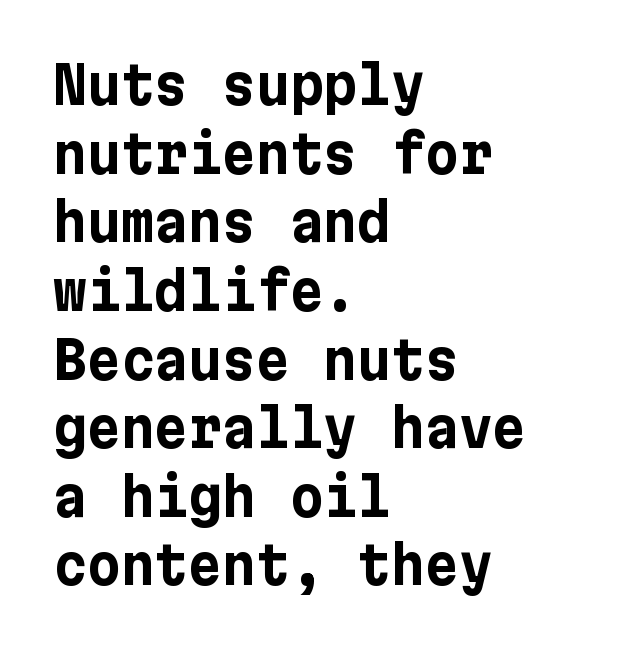
The image shows 52 px bold sans-serif type, upright; set left-aligned, normal line spacing (1.32x), normal letter spacing, not underlined; low stroke contrast and a medium x-height.
